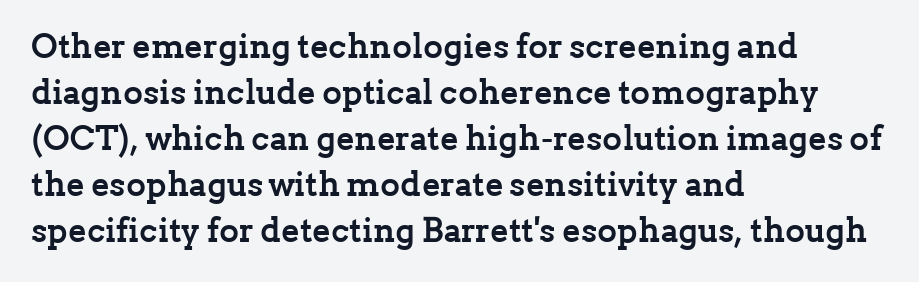
The image shows 34 px semibold serif type, upright; set left-aligned, normal line spacing (1.35x), normal letter spacing, not underlined; low stroke contrast and a medium x-height.
